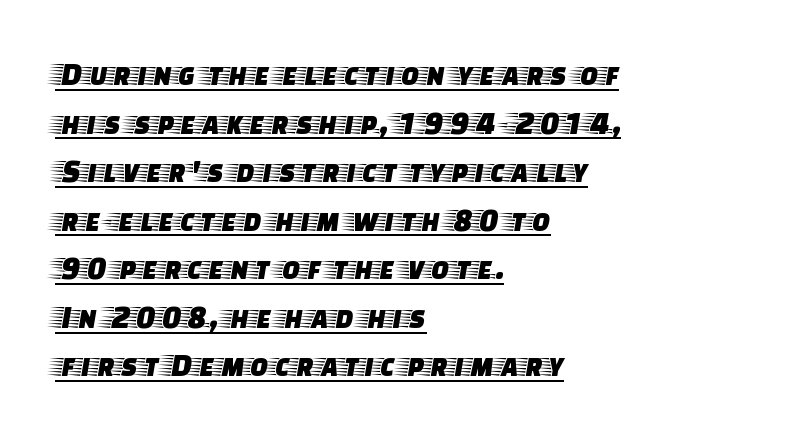
{"serif": "yes", "width": "wide", "stroke_contrast": "low", "x_height": "large", "monospaced": "no", "underline": "yes", "align": "left", "line_spacing": "normal", "line_spacing_ratio": 1.47, "letter_spacing": "normal", "letter_spacing_em": 0.0, "glyph_px": 33}
